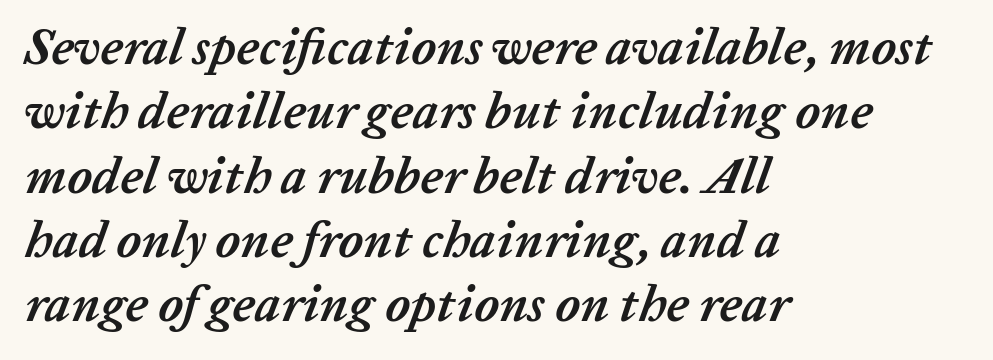
{"italic": "yes", "lean": "right", "slant_degrees": 20, "bold": "yes", "weight": "semibold", "width": "normal", "stroke_contrast": "low", "x_height": "medium", "monospaced": "no", "underline": "no", "align": "left", "line_spacing": "normal", "line_spacing_ratio": 1.26, "letter_spacing": "normal", "letter_spacing_em": 0.0, "glyph_px": 51}
